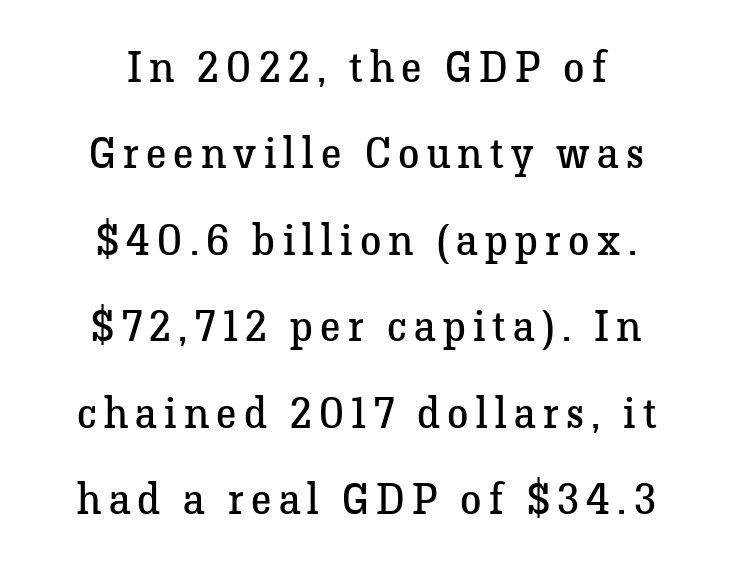
The image shows 43 px regular-weight serif type, upright; set centered, loose line spacing (2.01x), not underlined; low stroke contrast and a medium x-height.
